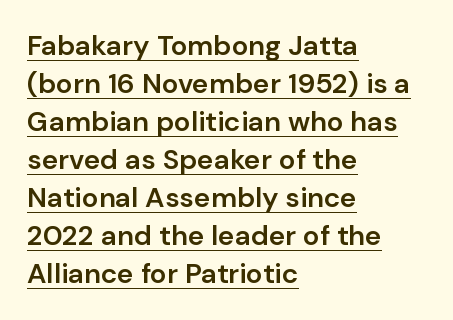
Q: Is the text bold? A: Semi-bold.
Q: Is the text italic (slanted)? A: No, it is upright.
Q: Is the typeface a serif or a sans-serif typeface? A: Sans-serif.
Q: Is the text underlined? A: Yes.
Q: How is the paragraph aligned? A: Left-aligned.
Q: Is the spacing between letters normal or unusually wide? A: Normal.
Q: Is the spacing between lines tight, normal or loose? A: Normal.
Q: Width (condensed, normal, or wide)? A: Normal.
Q: Stroke contrast? A: Low.
Q: x-height? A: Medium.
Q: Monospaced? A: No.
